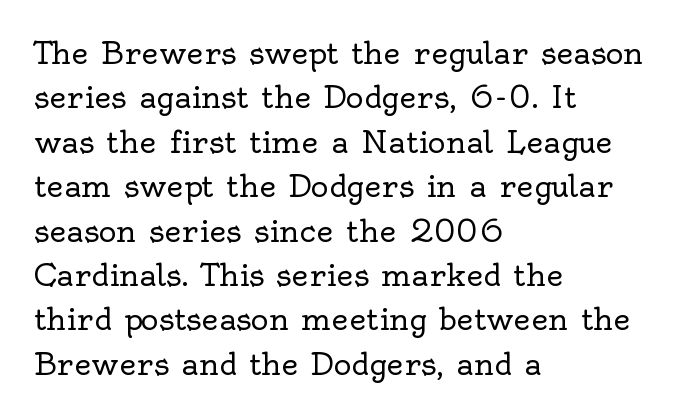
{"serif": "yes", "italic": "no", "bold": "no", "weight": "regular", "width": "normal", "x_height": "small", "monospaced": "no", "underline": "no", "align": "left", "line_spacing": "normal", "line_spacing_ratio": 1.48, "letter_spacing": "normal", "letter_spacing_em": 0.0, "glyph_px": 30}
